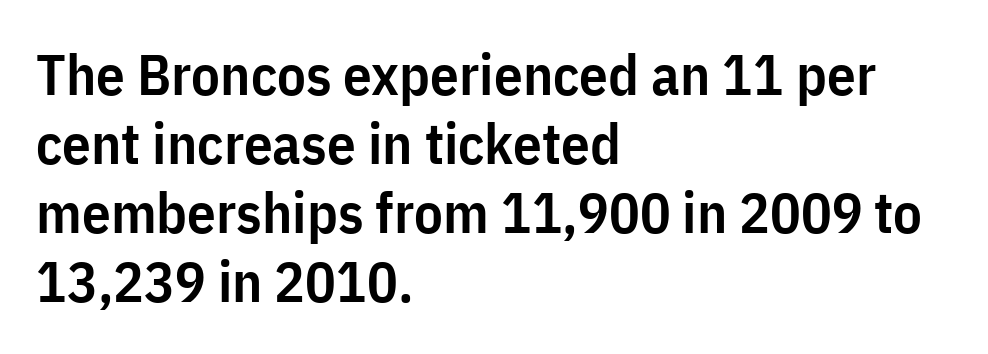
Nothing unusual about the tracking: characters are spaced as the font intends. Italic? Not at all — the glyphs are vertical. Every row of glyphs begins at an identical x-position on the left. Varying glyph widths throughout — classic text-font behaviour. Anything drawn beneath the words? Only blank space.
